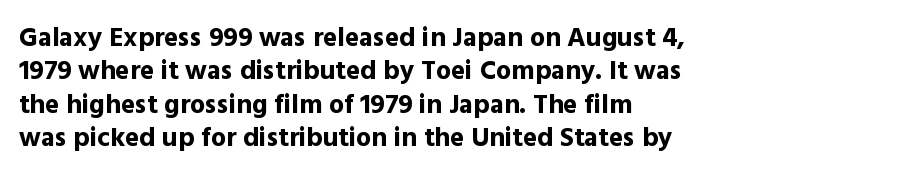
Q: Is the text bold? A: Yes.
Q: Is the text italic (slanted)? A: No, it is upright.
Q: Is the text underlined? A: No.
Q: How is the paragraph aligned? A: Left-aligned.
Q: Is the spacing between letters normal or unusually wide? A: Normal.
